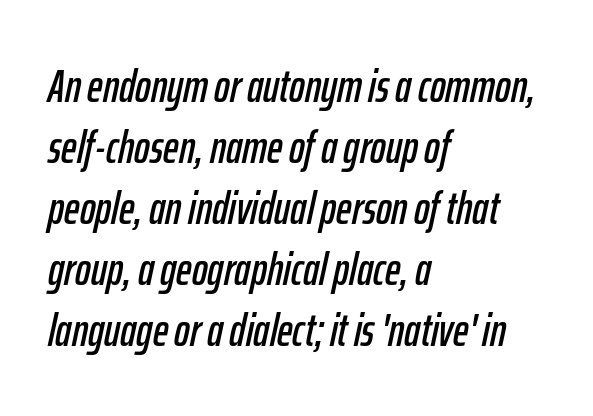
Q: Is the text italic (slanted)? A: Yes, it leans right by about 12 degrees.
Q: Is the text underlined? A: No.
Q: How is the paragraph aligned? A: Left-aligned.
Q: Is the spacing between letters normal or unusually wide? A: Normal.
Q: Is the spacing between lines tight, normal or loose? A: Normal.
Q: Width (condensed, normal, or wide)? A: Condensed.
Q: Stroke contrast? A: Low.
Q: x-height? A: Medium.
Q: Monospaced? A: No.
